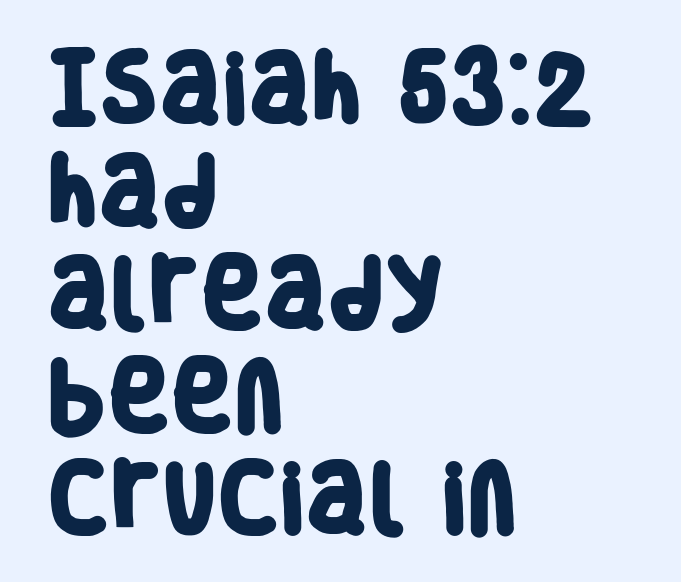
The image shows 76 px heavy, condensed sans-serif type; set left-aligned, normal line spacing (1.35x), normal letter spacing, not underlined; low stroke contrast and a large x-height.
